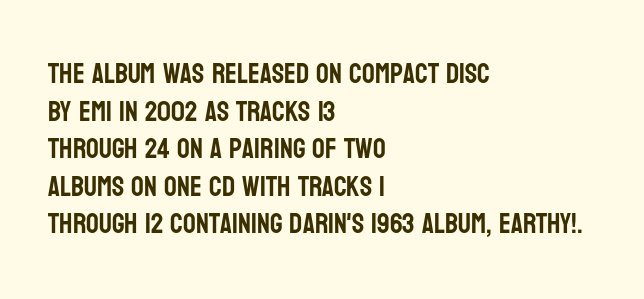
Q: Is the text italic (slanted)? A: No, it is upright.
Q: Is the typeface a serif or a sans-serif typeface? A: Sans-serif.
Q: Is the text underlined? A: No.
Q: How is the paragraph aligned? A: Left-aligned.
Q: Is the spacing between letters normal or unusually wide? A: Normal.
Q: Is the spacing between lines tight, normal or loose? A: Normal.
Q: Width (condensed, normal, or wide)? A: Condensed.
Q: Stroke contrast? A: Low.
Q: x-height? A: Large.
Q: Monospaced? A: No.
